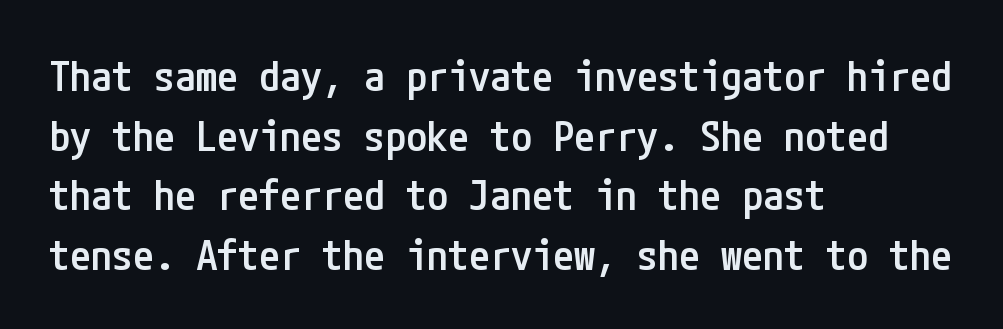
{"serif": "no", "italic": "no", "bold": "semi", "weight": "semibold", "width": "condensed", "stroke_contrast": "low", "x_height": "medium", "underline": "no", "align": "left", "line_spacing": "normal", "line_spacing_ratio": 1.42, "letter_spacing": "normal", "letter_spacing_em": 0.0, "glyph_px": 42}
